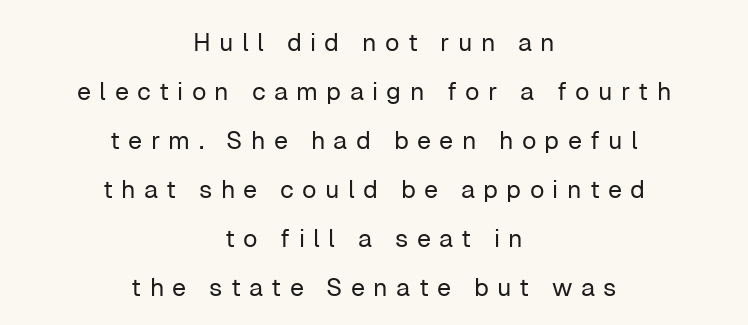
The image shows 25 px text type, upright; set centered, loose line spacing (1.96x), unusually wide letter spacing (+0.33 em), not underlined.
